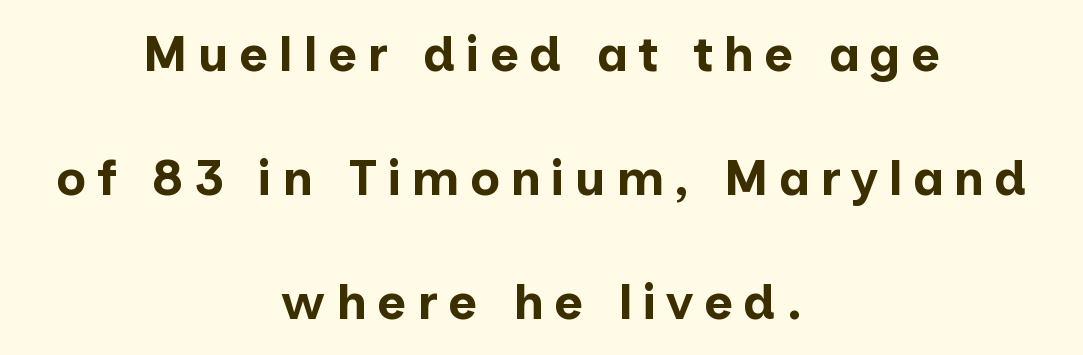
Q: Is the text bold? A: Yes.
Q: Is the text italic (slanted)? A: No, it is upright.
Q: Is the typeface a serif or a sans-serif typeface? A: Sans-serif.
Q: Is the text underlined? A: No.
Q: How is the paragraph aligned? A: Centered.
Q: Is the spacing between letters normal or unusually wide? A: Unusually wide.
Q: Is the spacing between lines tight, normal or loose? A: Loose.
Q: Width (condensed, normal, or wide)? A: Normal.
Q: Stroke contrast? A: Low.
Q: x-height? A: Medium.
Q: Monospaced? A: No.
